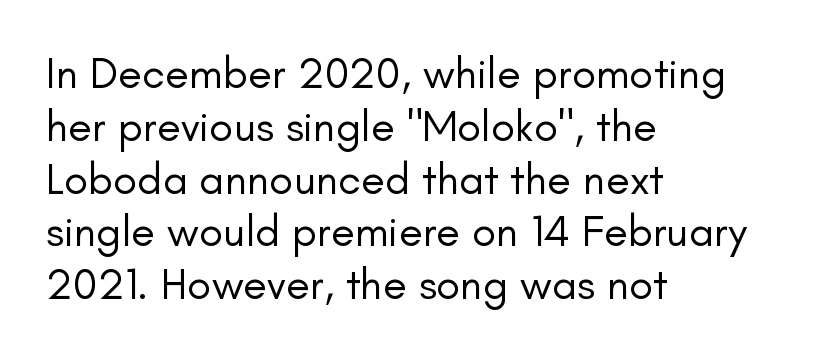
The image shows 44 px regular-weight sans-serif type, upright; set left-aligned, line spacing 1.2x, normal letter spacing, not underlined; low stroke contrast and a small x-height.
